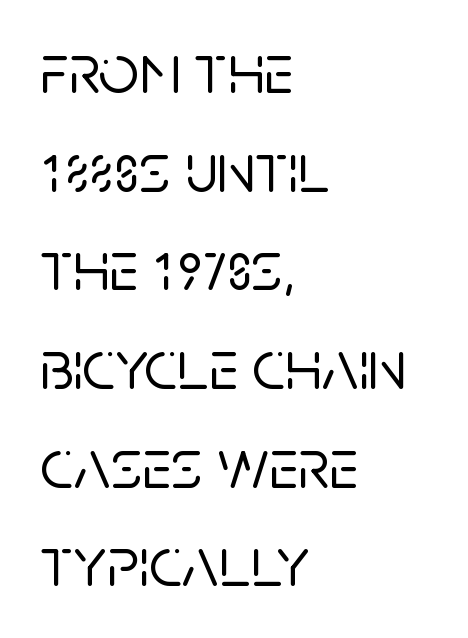
Q: Is the text italic (slanted)? A: No, it is upright.
Q: Is the typeface a serif or a sans-serif typeface? A: Sans-serif.
Q: Is the text underlined? A: No.
Q: How is the paragraph aligned? A: Left-aligned.
Q: Is the spacing between letters normal or unusually wide? A: Normal.
Q: Is the spacing between lines tight, normal or loose? A: Normal.
Q: Width (condensed, normal, or wide)? A: Normal.
Q: Stroke contrast? A: Low.
Q: x-height? A: Large.
Q: Monospaced? A: No.
